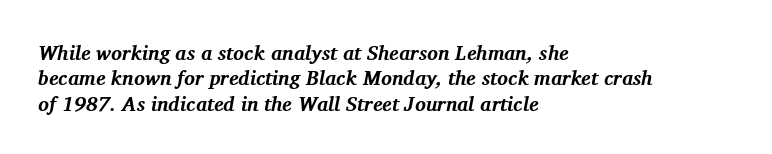
Is the type slanted? Yes — the strokes lean at a clear angle. Anything drawn beneath the words? Only blank space. The typesetting leans heavy: a genuine bold. Visually the block forms a straight wall on the left and a jagged coastline on the right.
